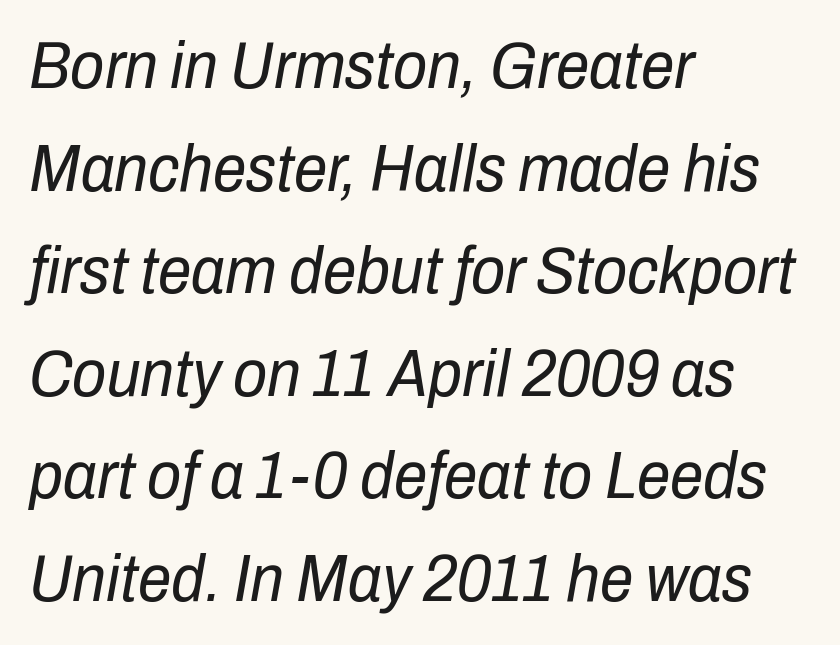
Observe the ordinary spacing: letters are neighbours, not strangers. Character widths vary here, with narrow letters taking less room than wide ones. No heavy texture on the line: the type isn't bold. One glance says typical: line gaps are just what's usual.
